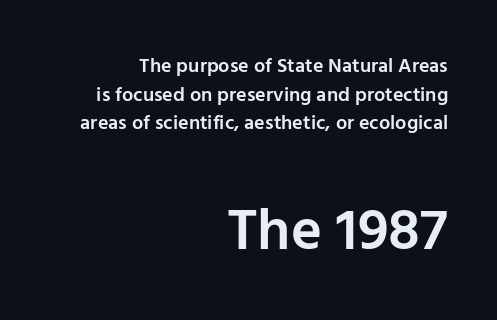
Is the letter spacing exaggerated? No — it looks like the ordinary default. Bare-footed words on every line. Each letter keeps its own natural width here, so spacing adapts to shape. The ragged edge is on the left, which tells us the setting is flush right.
